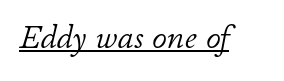
{"italic": "yes", "lean": "right", "slant_degrees": 11, "bold": "no", "weight": "light", "width": "normal", "stroke_contrast": "low", "x_height": "small", "monospaced": "no", "underline": "yes", "letter_spacing": "normal", "letter_spacing_em": 0.0, "glyph_px": 33}
